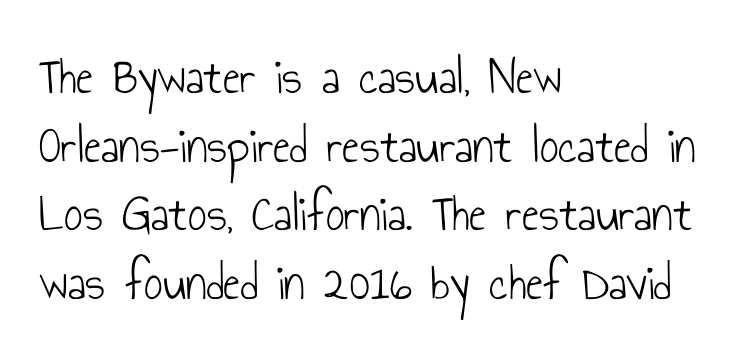
{"serif": "no", "italic": "no", "bold": "no", "weight": "light", "width": "condensed", "stroke_contrast": "low", "x_height": "small", "monospaced": "no", "underline": "no", "align": "left", "line_spacing": "normal", "line_spacing_ratio": 1.32, "letter_spacing": "normal", "letter_spacing_em": 0.0, "glyph_px": 52}
